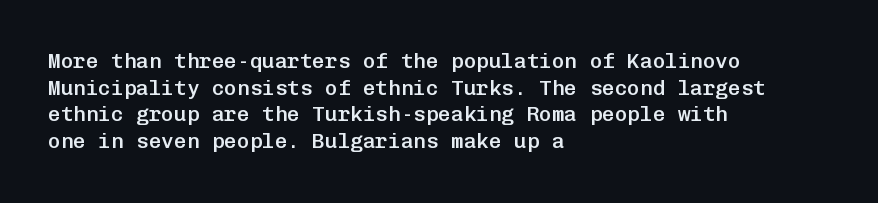
{"italic": "no", "bold": "semi", "underline": "no", "align": "left", "line_spacing": "normal", "line_spacing_ratio": 1.27, "letter_spacing": "normal", "letter_spacing_em": 0.0, "glyph_px": 21}
